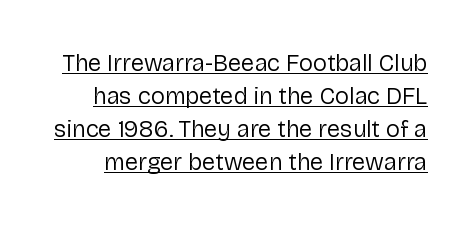
Q: Is the text bold? A: No.
Q: Is the text italic (slanted)? A: No, it is upright.
Q: Is the text underlined? A: Yes.
Q: Is the spacing between letters normal or unusually wide? A: Normal.
Q: Is the spacing between lines tight, normal or loose? A: Normal.
